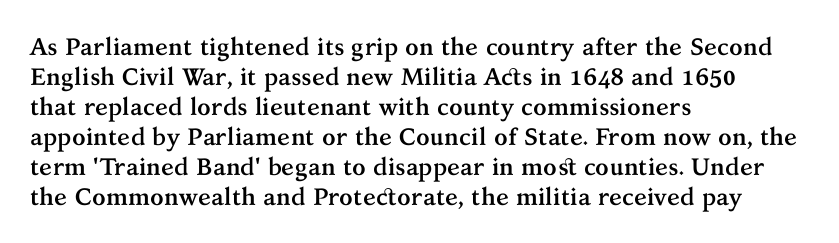
The image shows 24 px bold type, upright; set left-aligned, normal line spacing (1.25x), normal letter spacing, not underlined.
